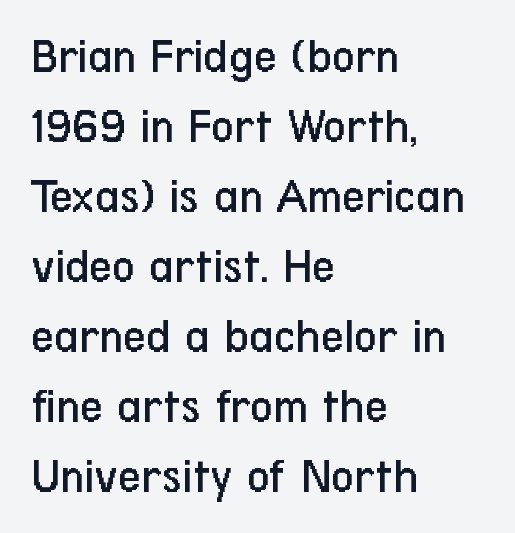
The image shows 50 px regular-weight, condensed sans-serif type, upright; set left-aligned, normal line spacing (1.4x), normal letter spacing, not underlined; low stroke contrast and a medium x-height.
